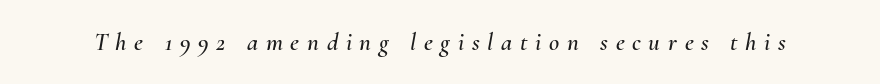
The image shows 25 px text type, italic (leaning right); set unusually wide letter spacing (+0.31 em), not underlined.
